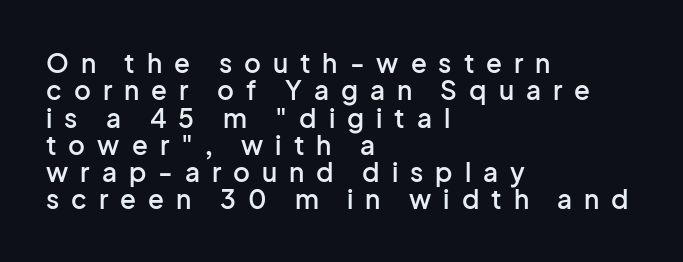
{"italic": "no", "bold": "semi", "underline": "no", "align": "left", "line_spacing": "tight", "line_spacing_ratio": 1.05, "letter_spacing": "wide", "letter_spacing_em": 0.46, "glyph_px": 26}
